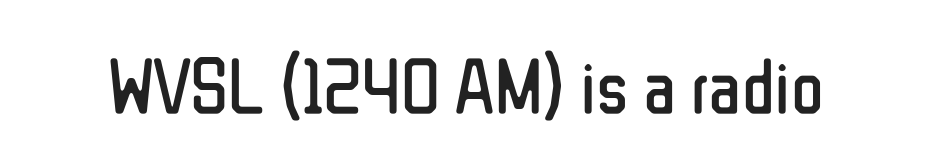
{"serif": "no", "italic": "no", "bold": "no", "weight": "regular", "width": "condensed", "stroke_contrast": "low", "x_height": "medium", "monospaced": "no", "underline": "no", "letter_spacing": "normal", "letter_spacing_em": 0.0, "glyph_px": 77}
